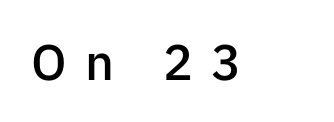
The area under the type is left untouched. If you drew a line through each stem, it would be perfectly vertical. I'd call this a sans setting — the letters go barefoot. Here the glyphs are tracked loosely, breaking word shapes into spaced letters. Here the designer chose a conventional face with non-uniform glyph widths. Slightly chunky letters — semibold, I'd say, not full bold.
